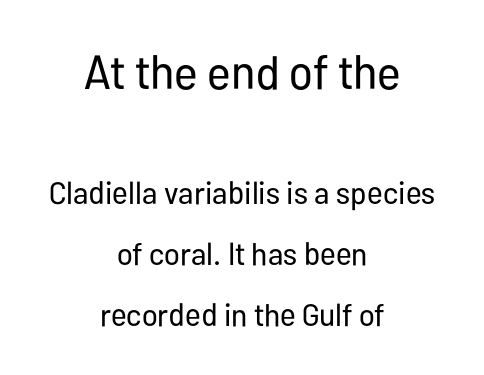
Visually, the top section dominates because its glyphs are scaled up. Leftover space on each line is divided equally before and after the words. I'd call this a sans setting — the letters go barefoot. No extra ink here — the face is not bold. No italicization has been applied; the sample stays upright.
